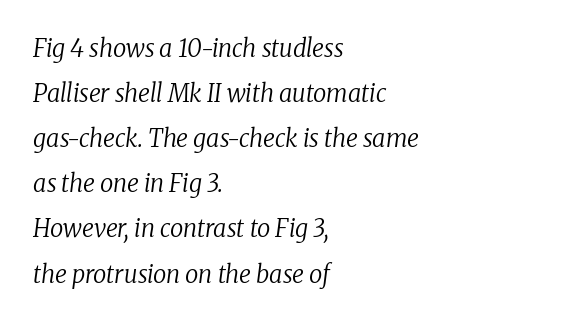
Does the lettering tilt? It does — this is italic. The passage shown is not bold in any degree. A bare baseline throughout the passage. Observe the ordinary spacing: letters are neighbours, not strangers. The paragraph shown leans on its left margin.
